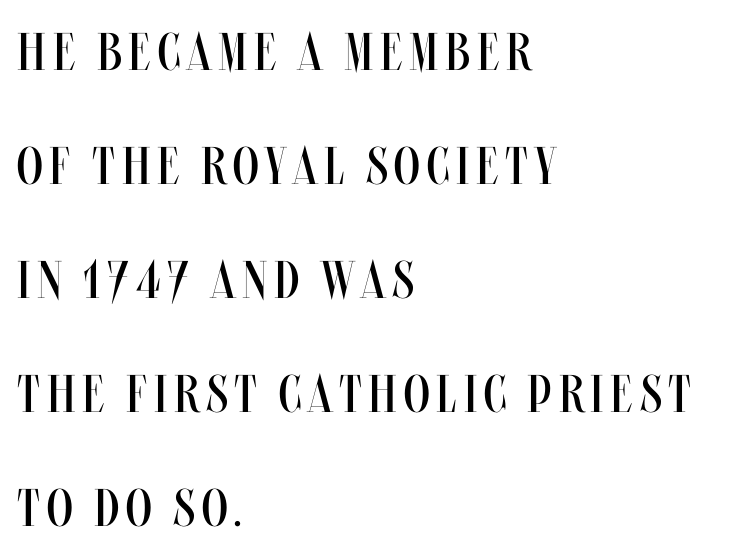
The image shows 53 px regular-weight, condensed type, upright; set left-aligned, loose line spacing (2.15x), not underlined; medium stroke contrast and a large x-height.
